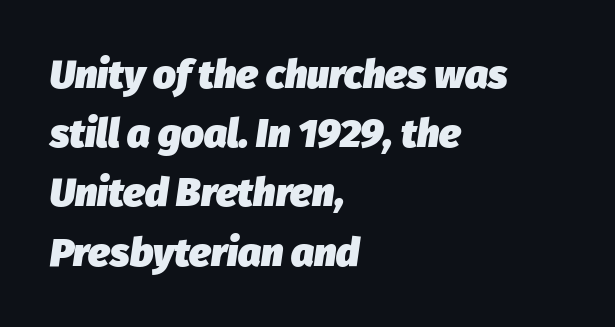
{"italic": "yes", "lean": "right", "slant_degrees": 8, "bold": "yes", "weight": "heavy", "width": "normal", "stroke_contrast": "low", "x_height": "medium", "monospaced": "no", "underline": "no", "align": "left", "line_spacing": "normal", "line_spacing_ratio": 1.48, "letter_spacing": "normal", "letter_spacing_em": 0.0, "glyph_px": 40}
